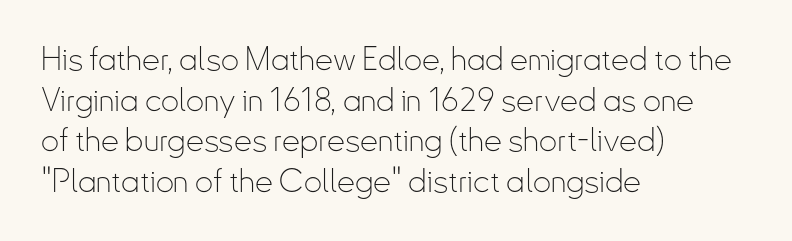
Q: Is the text bold? A: No.
Q: Is the text italic (slanted)? A: No, it is upright.
Q: Is the typeface a serif or a sans-serif typeface? A: Sans-serif.
Q: Is the text underlined? A: No.
Q: How is the paragraph aligned? A: Left-aligned.
Q: Is the spacing between letters normal or unusually wide? A: Normal.
Q: Is the spacing between lines tight, normal or loose? A: Normal.
Q: Width (condensed, normal, or wide)? A: Condensed.
Q: Stroke contrast? A: Low.
Q: x-height? A: Small.
Q: Monospaced? A: No.
